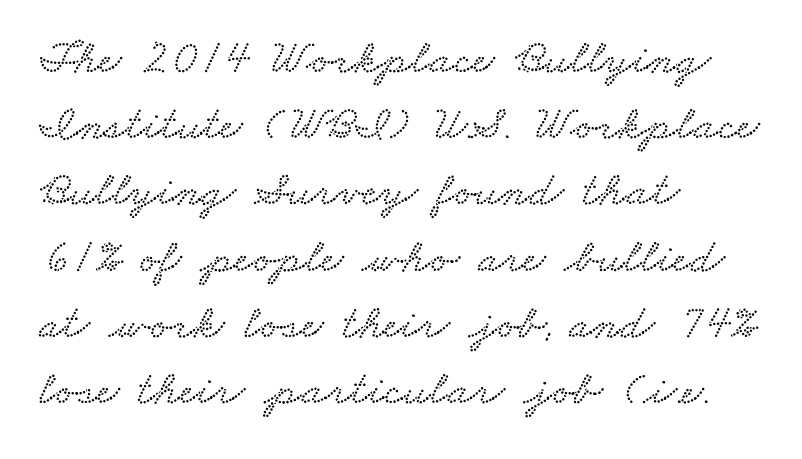
Q: Is the text underlined? A: No.
Q: How is the paragraph aligned? A: Left-aligned.
Q: Is the spacing between letters normal or unusually wide? A: Normal.
Q: Is the spacing between lines tight, normal or loose? A: Normal.
Q: Width (condensed, normal, or wide)? A: Wide.
Q: Stroke contrast? A: Low.
Q: x-height? A: Small.
Q: Monospaced? A: No.
